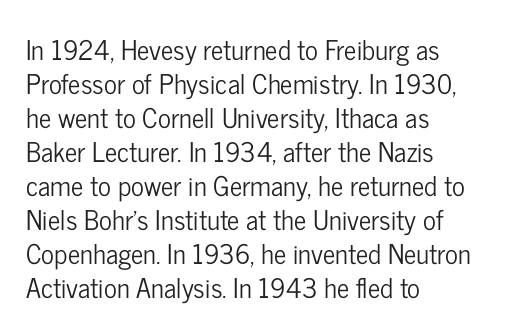
The image shows 27 px text type, upright; set left-aligned, normal line spacing (1.26x), normal letter spacing, not underlined.
